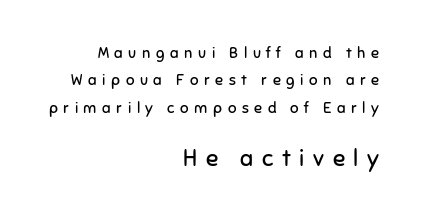
The typography opts for an upright posture over an oblique one. Is the letter spacing exaggerated? Yes — the characters are pushed far apart. Each row of text sits above clean, open space. Stems and bowls with no extra thickness — not bold. The passage shown begins with its smaller block and ends with its larger one.
